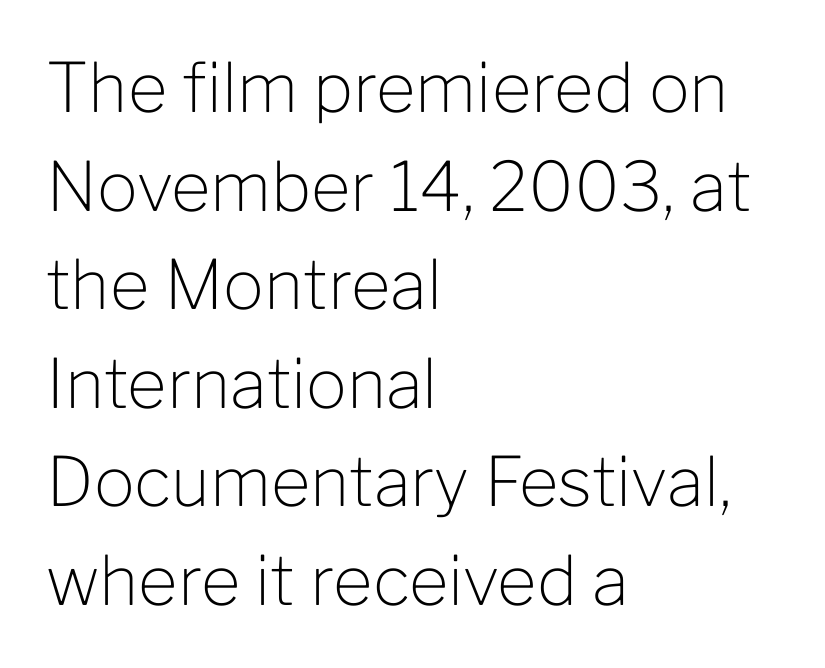
Q: Is the text bold? A: No.
Q: Is the text italic (slanted)? A: No, it is upright.
Q: Is the typeface a serif or a sans-serif typeface? A: Sans-serif.
Q: Is the text underlined? A: No.
Q: How is the paragraph aligned? A: Left-aligned.
Q: Is the spacing between letters normal or unusually wide? A: Normal.
Q: Is the spacing between lines tight, normal or loose? A: Normal.
Q: Width (condensed, normal, or wide)? A: Normal.
Q: Stroke contrast? A: Low.
Q: x-height? A: Medium.
Q: Monospaced? A: No.
